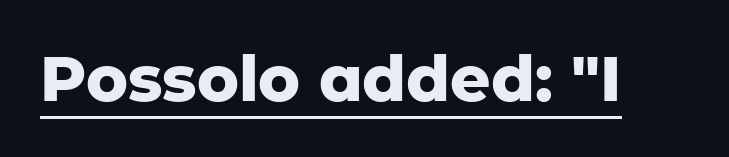
{"serif": "no", "italic": "no", "bold": "yes", "weight": "heavy", "width": "normal", "stroke_contrast": "low", "x_height": "medium", "monospaced": "no", "underline": "yes", "letter_spacing": "normal", "letter_spacing_em": 0.0, "glyph_px": 63}
